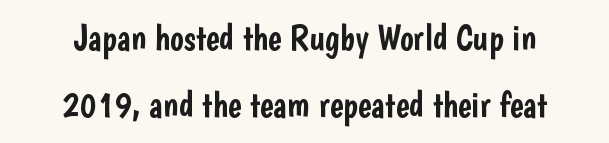
The image shows 36 px condensed sans-serif type, upright; set centered, line spacing 1.87x, normal letter spacing, not underlined; low stroke contrast and a medium x-height.
